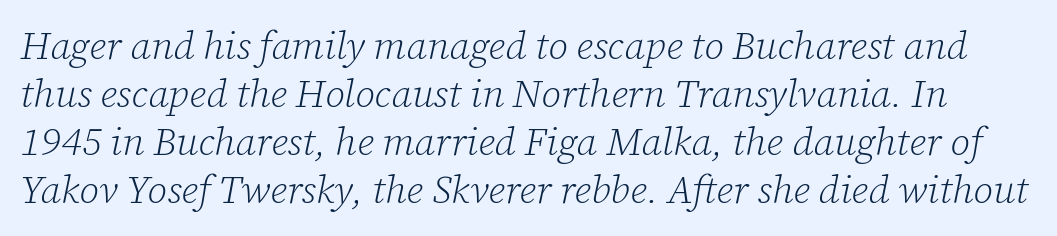
Q: Is the text bold? A: No.
Q: Is the text italic (slanted)? A: Yes, it leans right by about 12 degrees.
Q: Is the typeface a serif or a sans-serif typeface? A: Serif.
Q: Is the text underlined? A: No.
Q: Is the spacing between letters normal or unusually wide? A: Normal.
Q: Width (condensed, normal, or wide)? A: Normal.
Q: Stroke contrast? A: Low.
Q: x-height? A: Medium.
Q: Monospaced? A: No.
